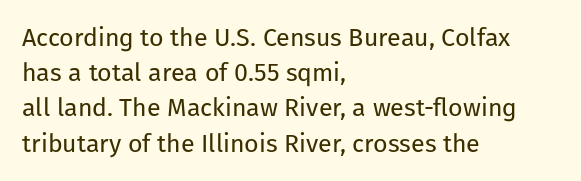
{"italic": "no", "bold": "no", "underline": "no", "align": "left", "line_spacing": "normal", "line_spacing_ratio": 1.41, "letter_spacing": "normal", "letter_spacing_em": 0.0, "glyph_px": 25}
